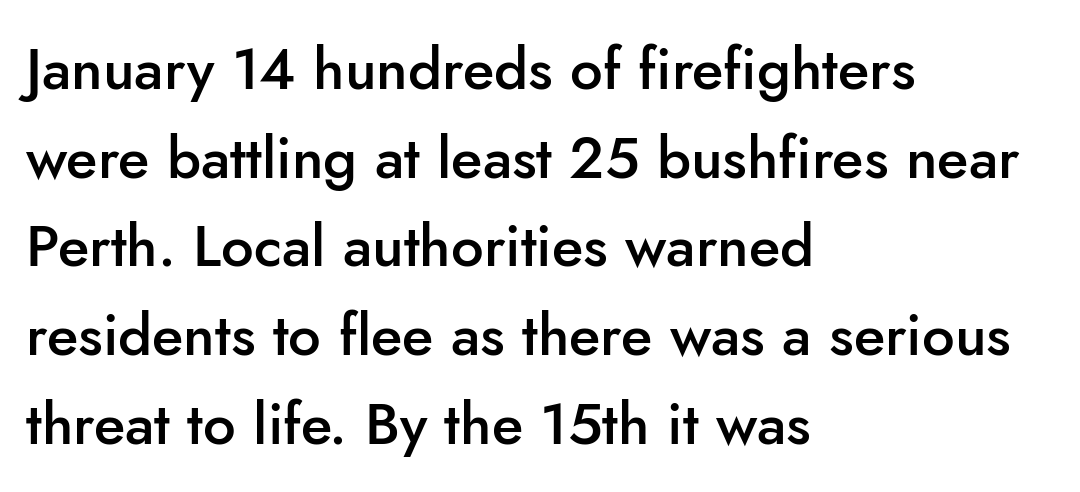
Summary of weight: moderately heavy, a semibold. The leading is moderate, giving the passage an even texture. Compared with a centered layout, this one pins lines to the left instead. These lines keep a tight, regular rhythm from letter to letter. Is there any slant? The stems are plumb. This sample has the flowing, uneven cadence of proportional lettering.
